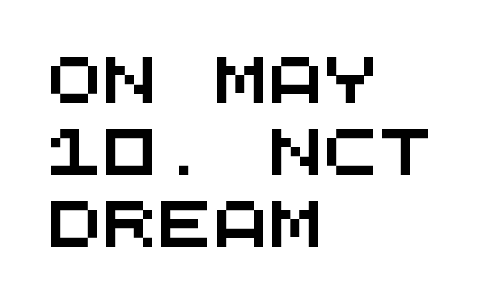
Q: Is the typeface a serif or a sans-serif typeface? A: Sans-serif.
Q: Is the text underlined? A: No.
Q: How is the paragraph aligned? A: Left-aligned.
Q: Is the spacing between letters normal or unusually wide? A: Normal.
Q: Is the spacing between lines tight, normal or loose? A: Normal.
Q: Width (condensed, normal, or wide)? A: Wide.
Q: Stroke contrast? A: Medium.
Q: x-height? A: Large.
Q: Monospaced? A: Yes.
